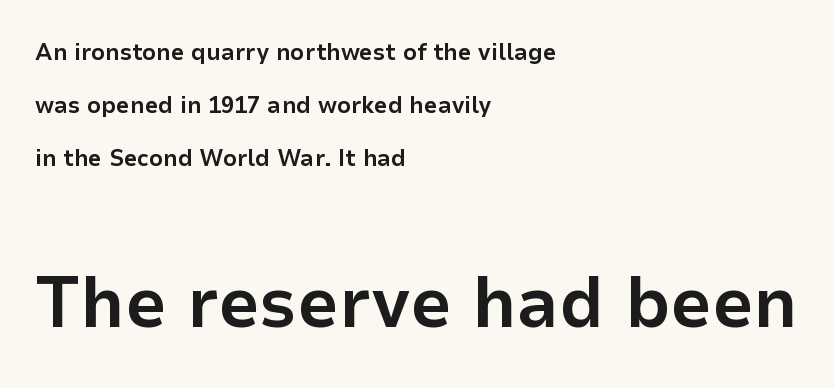
{"serif": "no", "italic": "no", "bold": "yes", "weight": "bold", "width": "normal", "stroke_contrast": "low", "x_height": "medium", "monospaced": "no", "underline": "no", "align": "left", "line_spacing": "loose", "line_spacing_ratio": 2.21, "letter_spacing": "normal", "letter_spacing_em": 0.0, "larger_block": "second", "size_ratio": 3.04, "glyph_px": 73}
